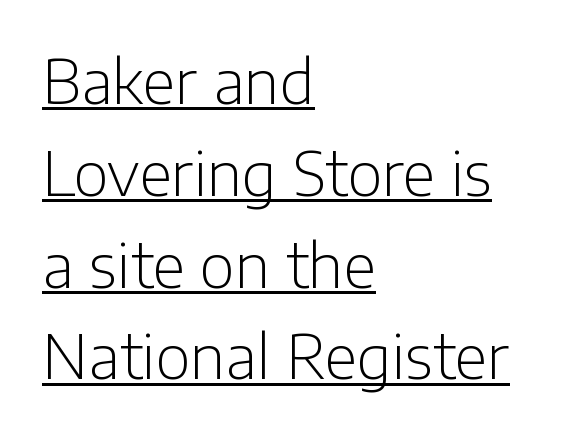
{"serif": "no", "italic": "no", "bold": "no", "weight": "light", "width": "normal", "stroke_contrast": "low", "x_height": "medium", "monospaced": "no", "underline": "yes", "align": "left", "line_spacing": "normal", "line_spacing_ratio": 1.53, "letter_spacing": "normal", "letter_spacing_em": 0.0, "glyph_px": 60}
